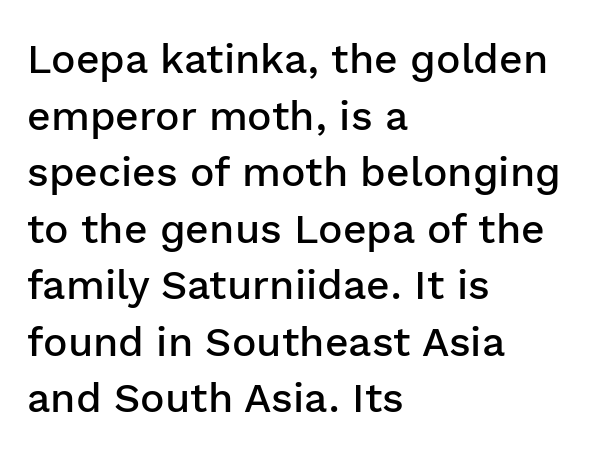
The passage shown is typeset with a sans-serif family. Italic? Not at all — the glyphs are vertical. The font is running at a semibold setting, under full bold. This sample uses plain, unmodified letter spacing. The designer left line spacing at the default. The space directly below the letters is spotless.
